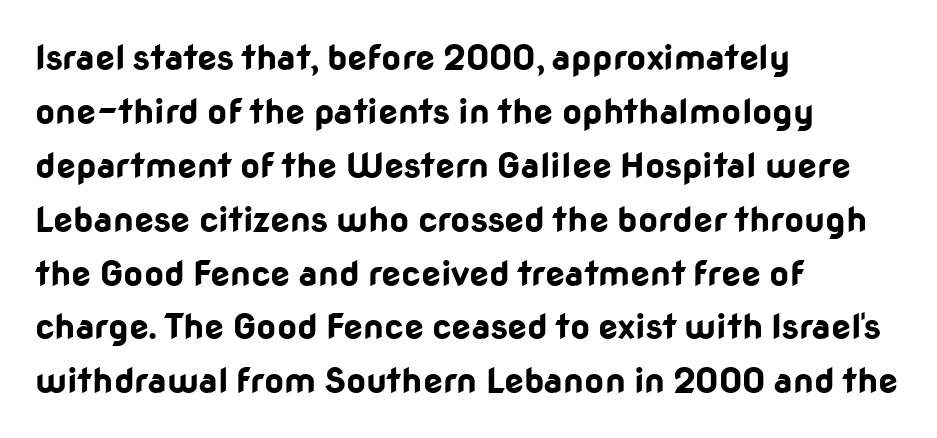
If you drew a line through each stem, it would be perfectly vertical. Character widths vary here, with narrow letters taking less room than wide ones. Students, this is bold: see how much ink each stroke carries. Line starts are locked; line ends wander. The baseline area is clear.
